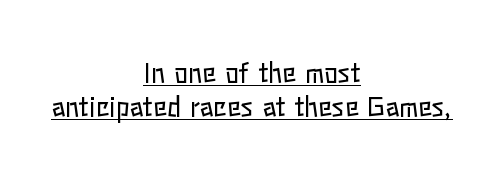
No extra ink here — the face is not bold. These lines keep a tight, regular rhythm from letter to letter. If you measured baseline to baseline, you'd find a middling distance. Teacher's note: observe the equal gaps on both sides — that is centered alignment.
